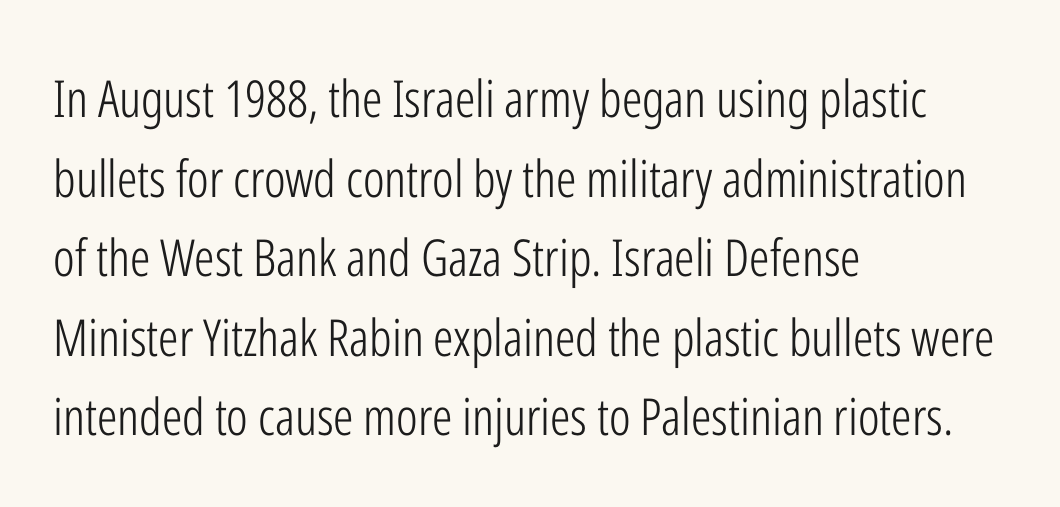
The image shows 51 px light, condensed sans-serif type, upright; set left-aligned, normal line spacing (1.56x), normal letter spacing, not underlined; low stroke contrast and a medium x-height.
